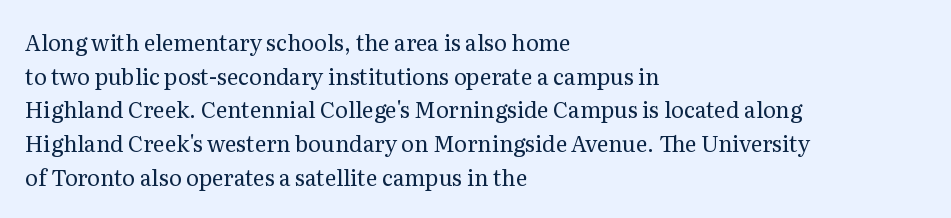
The image shows 22 px text type, upright; set left-aligned, normal line spacing (1.53x), normal letter spacing, not underlined.
